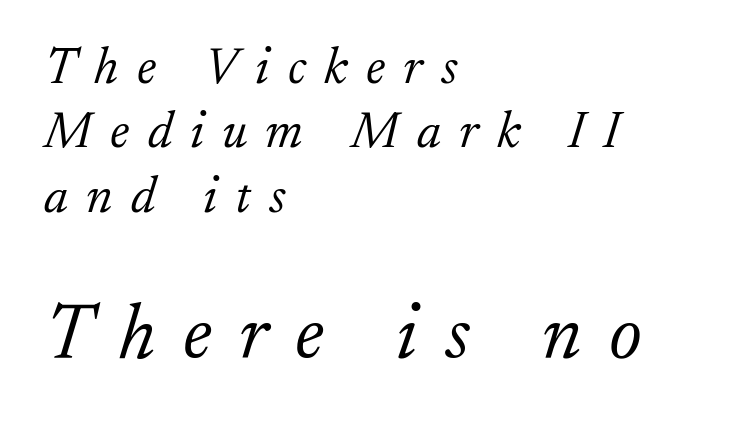
{"serif": "yes", "italic": "yes", "lean": "right", "slant_degrees": 17, "bold": "no", "weight": "light", "width": "normal", "stroke_contrast": "low", "x_height": "small", "monospaced": "no", "underline": "no", "align": "left", "line_spacing_ratio": 1.24, "letter_spacing": "wide", "letter_spacing_em": 0.35, "larger_block": "second", "size_ratio": 1.5, "glyph_px": 78}
